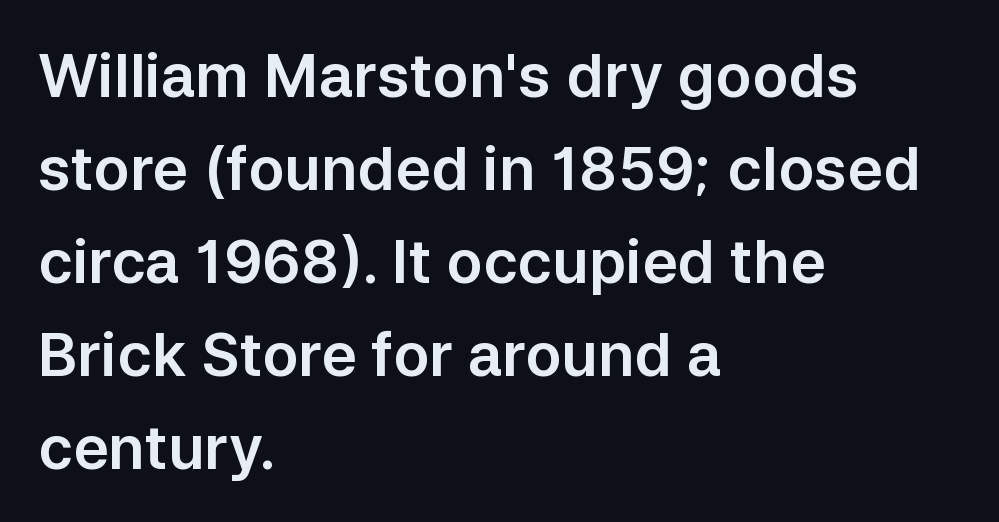
The designer went with a sans here, leaving each stem footless. Line beginnings align vertically; line endings do not. Every character sits straight up, as roman type does. This sample keeps an unexceptional amount of space between lines.
